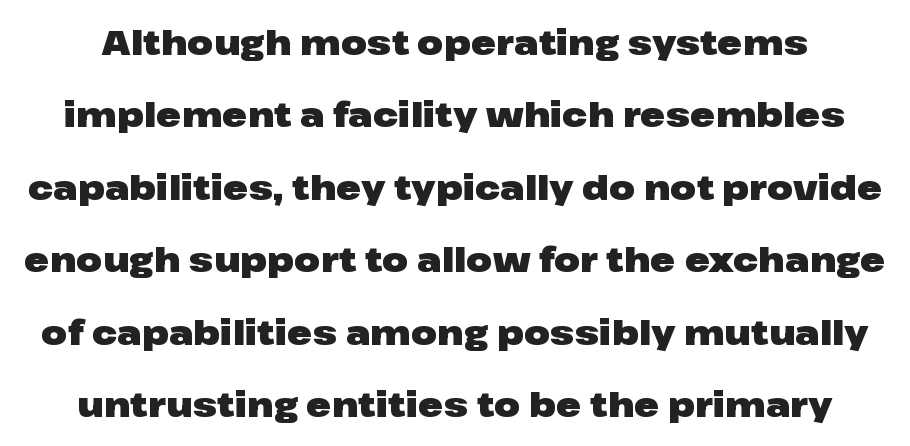
The image shows 34 px heavy, wide sans-serif type, upright; set loose line spacing (2.13x), normal letter spacing, not underlined; low stroke contrast and a medium x-height.
